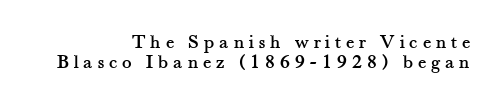
{"italic": "no", "underline": "no", "align": "right", "line_spacing": "tight", "line_spacing_ratio": 1.02, "letter_spacing": "wide", "letter_spacing_em": 0.24, "glyph_px": 20}
